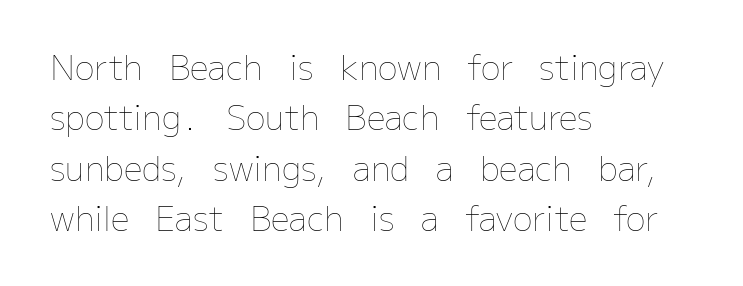
The image shows 33 px thin type, upright; set left-aligned, normal line spacing (1.53x), normal letter spacing, not underlined; low stroke contrast and a medium x-height.
